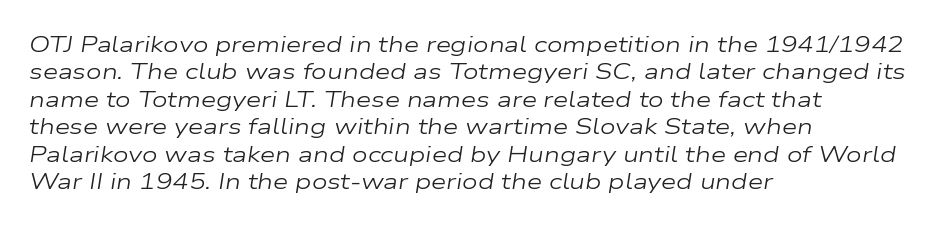
The image shows 22 px text type, italic (leaning right); set left-aligned, normal line spacing (1.25x), normal letter spacing, not underlined.
